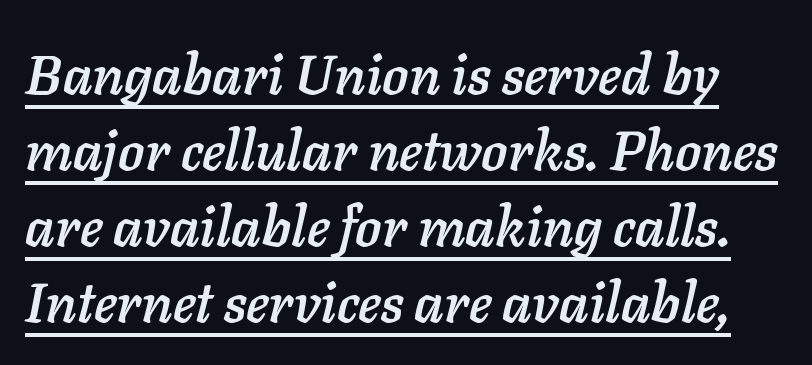
{"italic": "yes", "lean": "right", "slant_degrees": 11, "width": "normal", "stroke_contrast": "low", "x_height": "medium", "monospaced": "no", "underline": "yes", "line_spacing": "normal", "line_spacing_ratio": 1.38, "letter_spacing": "normal", "letter_spacing_em": 0.0, "glyph_px": 55}
